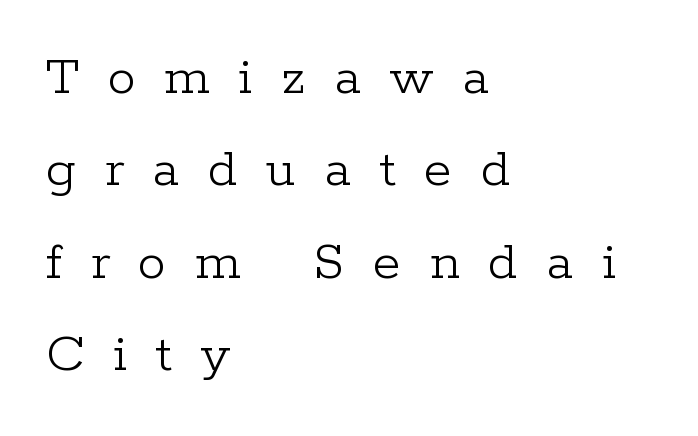
Q: Is the text bold? A: No.
Q: Is the text italic (slanted)? A: No, it is upright.
Q: Is the typeface a serif or a sans-serif typeface? A: Serif.
Q: Is the text underlined? A: No.
Q: How is the paragraph aligned? A: Left-aligned.
Q: Is the spacing between letters normal or unusually wide? A: Unusually wide.
Q: Is the spacing between lines tight, normal or loose? A: Normal.
Q: Width (condensed, normal, or wide)? A: Normal.
Q: Stroke contrast? A: Low.
Q: x-height? A: Medium.
Q: Monospaced? A: No.
